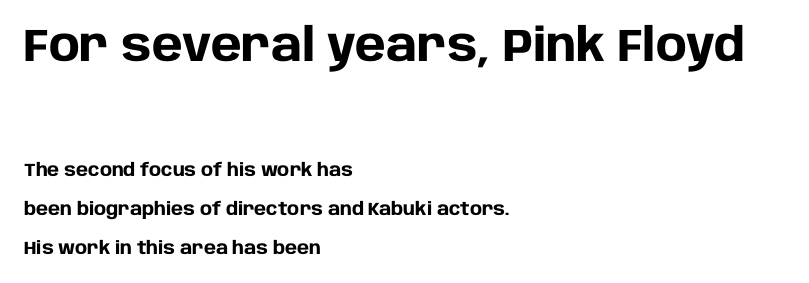
As a designer I'd log this as weight 700, bold. In terms of leading, this rendering errs on the spacious side. Nope, no serifs anywhere on these letters. The rendering anchors every line to the left-hand side. Caption: upper text group enlarged, lower text group reduced. The letters sit at their default tracking, neither squeezed nor spread.
